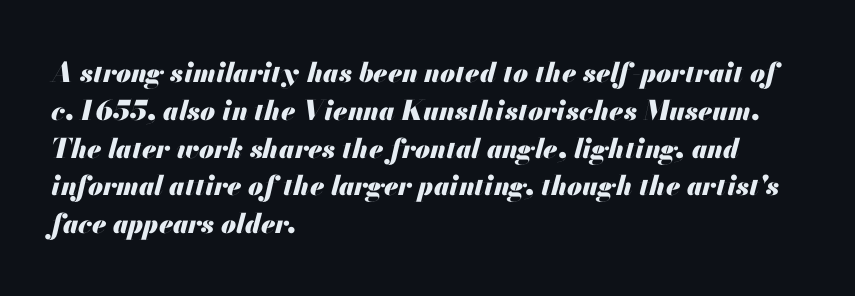
Q: Is the text bold? A: Yes.
Q: Is the text italic (slanted)? A: Yes, it leans right by about 13 degrees.
Q: Is the text underlined? A: No.
Q: How is the paragraph aligned? A: Left-aligned.
Q: Is the spacing between letters normal or unusually wide? A: Normal.
Q: Is the spacing between lines tight, normal or loose? A: Normal.
